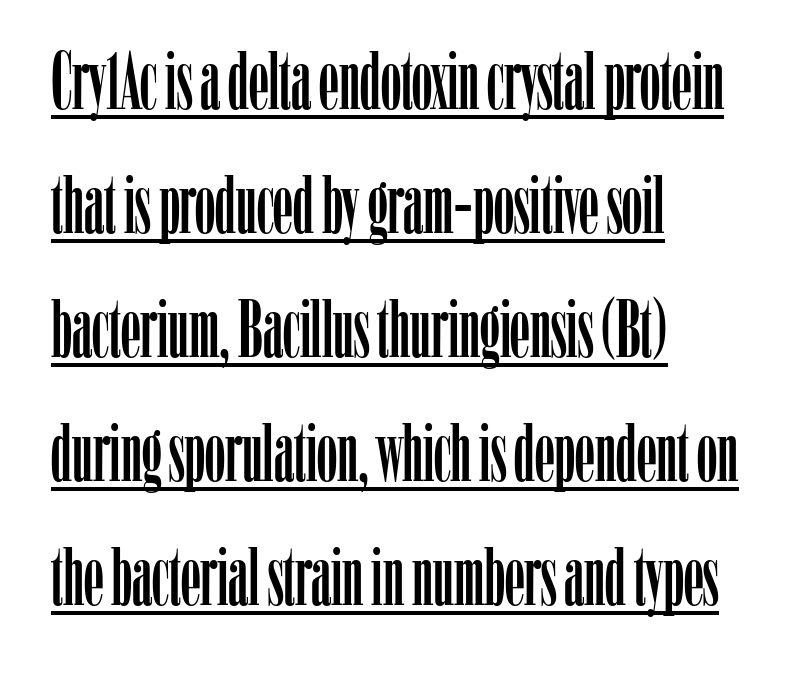
Q: Is the text italic (slanted)? A: No, it is upright.
Q: Is the typeface a serif or a sans-serif typeface? A: Serif.
Q: Is the text underlined? A: Yes.
Q: How is the paragraph aligned? A: Left-aligned.
Q: Is the spacing between letters normal or unusually wide? A: Normal.
Q: Is the spacing between lines tight, normal or loose? A: Normal.
Q: Width (condensed, normal, or wide)? A: Condensed.
Q: Stroke contrast? A: Low.
Q: x-height? A: Medium.
Q: Monospaced? A: No.
